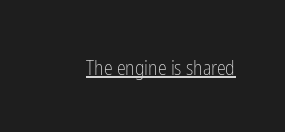
{"italic": "no", "bold": "no", "underline": "yes", "letter_spacing": "normal", "letter_spacing_em": 0.0, "glyph_px": 20}
